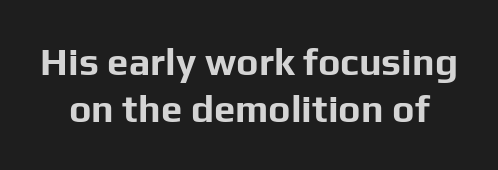
{"serif": "no", "italic": "no", "bold": "yes", "weight": "bold", "width": "normal", "stroke_contrast": "low", "x_height": "medium", "monospaced": "no", "underline": "no", "line_spacing_ratio": 1.23, "letter_spacing": "normal", "letter_spacing_em": 0.0, "glyph_px": 38}
